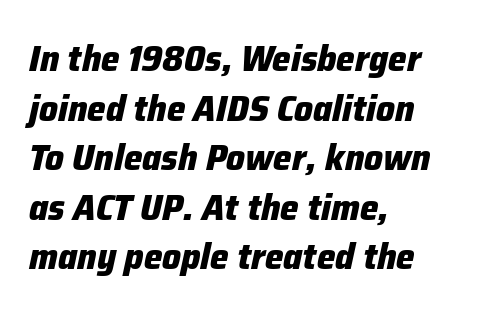
Q: Is the text bold? A: Yes.
Q: Is the text italic (slanted)? A: Yes, it leans right by about 12 degrees.
Q: Is the text underlined? A: No.
Q: How is the paragraph aligned? A: Left-aligned.
Q: Is the spacing between letters normal or unusually wide? A: Normal.
Q: Is the spacing between lines tight, normal or loose? A: Normal.
Q: Width (condensed, normal, or wide)? A: Normal.
Q: Stroke contrast? A: Low.
Q: x-height? A: Medium.
Q: Monospaced? A: No.
